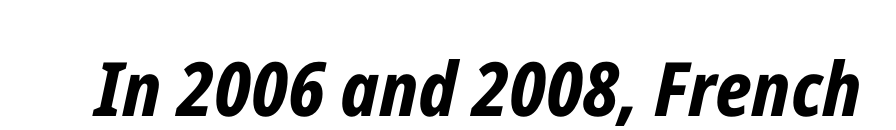
{"italic": "yes", "lean": "right", "slant_degrees": 12, "bold": "yes", "weight": "bold", "width": "condensed", "stroke_contrast": "low", "x_height": "medium", "monospaced": "no", "underline": "no", "letter_spacing": "normal", "letter_spacing_em": 0.0, "glyph_px": 75}
